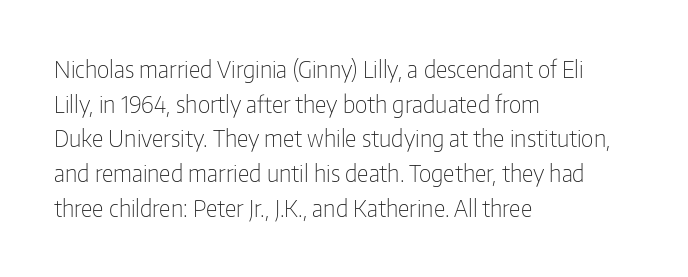
The image shows 23 px text type, upright; set left-aligned, normal line spacing (1.51x), normal letter spacing, not underlined.
